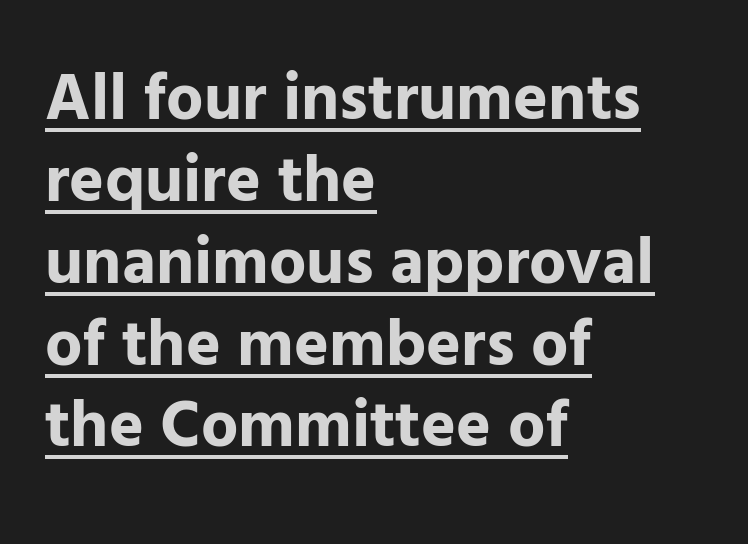
The image shows 66 px bold sans-serif type, upright; set left-aligned, line spacing 1.24x, normal letter spacing, underlined; low stroke contrast and a medium x-height.
